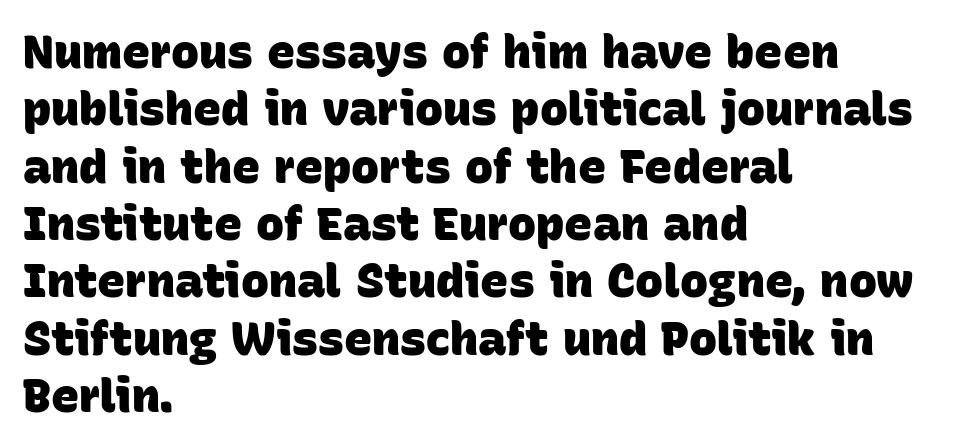
{"serif": "no", "bold": "yes", "weight": "heavy", "width": "normal", "stroke_contrast": "low", "x_height": "large", "monospaced": "no", "underline": "no", "align": "left", "line_spacing_ratio": 1.22, "letter_spacing": "normal", "letter_spacing_em": 0.0, "glyph_px": 47}
